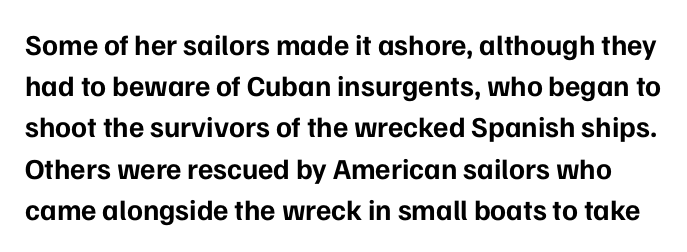
The font's upright variant was chosen for this text. Nothing unusual about the tracking: characters are spaced as the font intends. The rendering uses natural spacing where letterforms have individual widths. The strokes are fattened all the way to bold.
